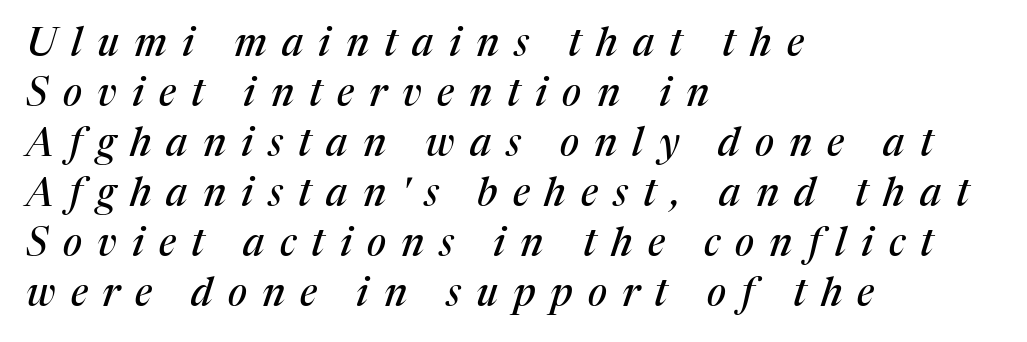
{"serif": "yes", "italic": "yes", "lean": "right", "slant_degrees": 17, "width": "normal", "stroke_contrast": "medium", "x_height": "medium", "monospaced": "no", "underline": "no", "align": "left", "line_spacing": "normal", "line_spacing_ratio": 1.28, "letter_spacing": "wide", "letter_spacing_em": 0.39, "glyph_px": 39}
